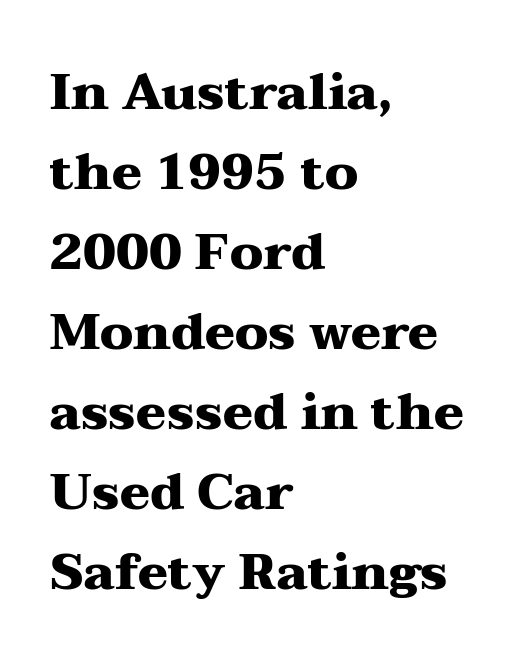
It's the straight-up-and-down kind of type. Check under the words: just untouched page. You could call the tracking neutral — neither tight nor loose. Think of a printed novel: that variable character pitch is what you see here. In terms of weight, the rendering is a true, heavy bold. Regarding leading, the lines here are spaced in the standard way.
